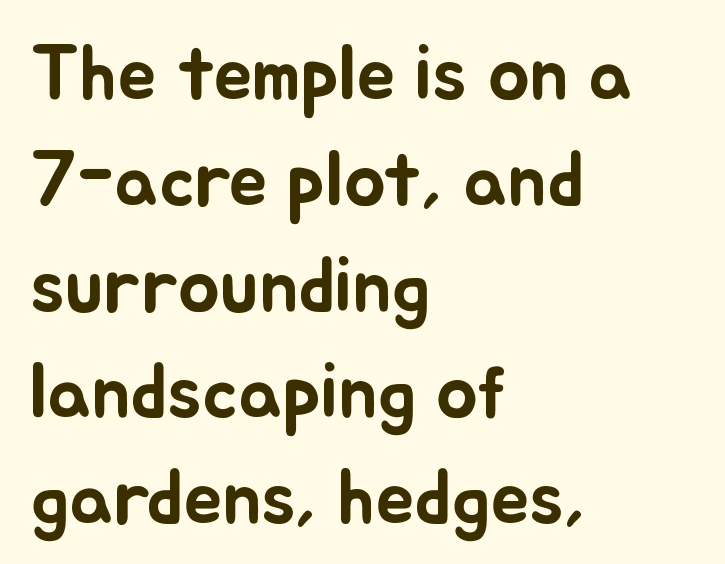
The image shows 78 px text type, upright; set left-aligned, normal line spacing (1.36x), normal letter spacing, not underlined; low stroke contrast and a small x-height.
